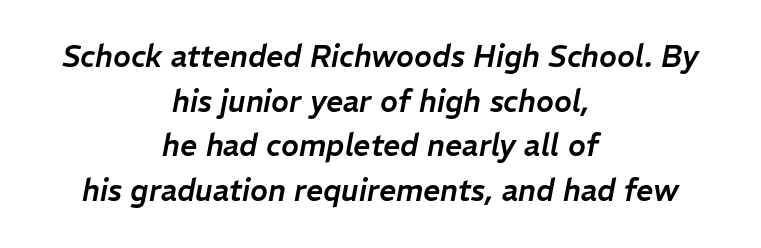
Q: Is the text italic (slanted)? A: Yes, it leans right by about 11 degrees.
Q: Is the text underlined? A: No.
Q: How is the paragraph aligned? A: Centered.
Q: Is the spacing between letters normal or unusually wide? A: Normal.
Q: Is the spacing between lines tight, normal or loose? A: Normal.
Q: Width (condensed, normal, or wide)? A: Normal.
Q: Stroke contrast? A: Low.
Q: x-height? A: Medium.
Q: Monospaced? A: No.
